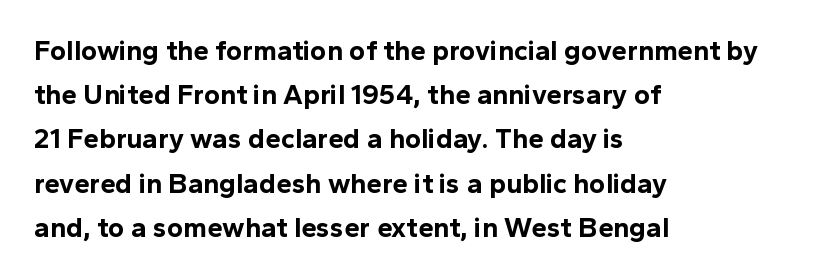
Teacher's note: observe the even left margin — that is flush-left alignment. Italic: no, the glyphs are upright roman. Bare-footed words on every line. Letterform terminals end flat and unadorned throughout the passage. Students, observe: this is what conventionally led text looks like. Weight check: bold — yes, fully.
